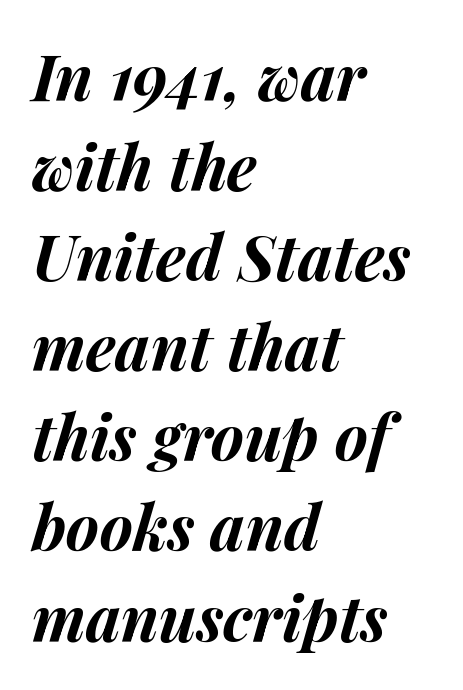
Q: Is the text bold? A: Yes.
Q: Is the text italic (slanted)? A: Yes, it leans right by about 14 degrees.
Q: Is the text underlined? A: No.
Q: How is the paragraph aligned? A: Left-aligned.
Q: Is the spacing between letters normal or unusually wide? A: Normal.
Q: Is the spacing between lines tight, normal or loose? A: Normal.
Q: Width (condensed, normal, or wide)? A: Normal.
Q: Stroke contrast? A: Medium.
Q: x-height? A: Medium.
Q: Monospaced? A: No.
